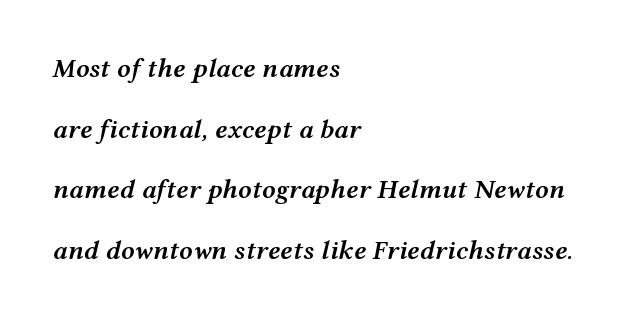
Q: Is the text bold? A: Semi-bold.
Q: Is the text italic (slanted)? A: Yes, it leans right by about 12 degrees.
Q: Is the text underlined? A: No.
Q: How is the paragraph aligned? A: Left-aligned.
Q: Is the spacing between letters normal or unusually wide? A: Normal.
Q: Is the spacing between lines tight, normal or loose? A: Loose.
